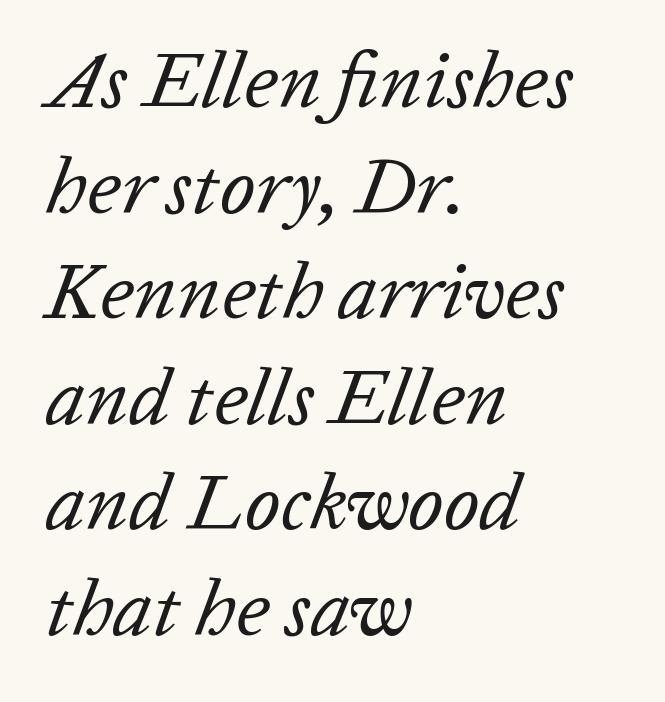
{"italic": "yes", "lean": "right", "slant_degrees": 20, "bold": "no", "weight": "regular", "width": "normal", "stroke_contrast": "low", "x_height": "medium", "monospaced": "no", "underline": "no", "align": "left", "line_spacing": "normal", "line_spacing_ratio": 1.32, "letter_spacing": "normal", "letter_spacing_em": 0.0, "glyph_px": 80}
